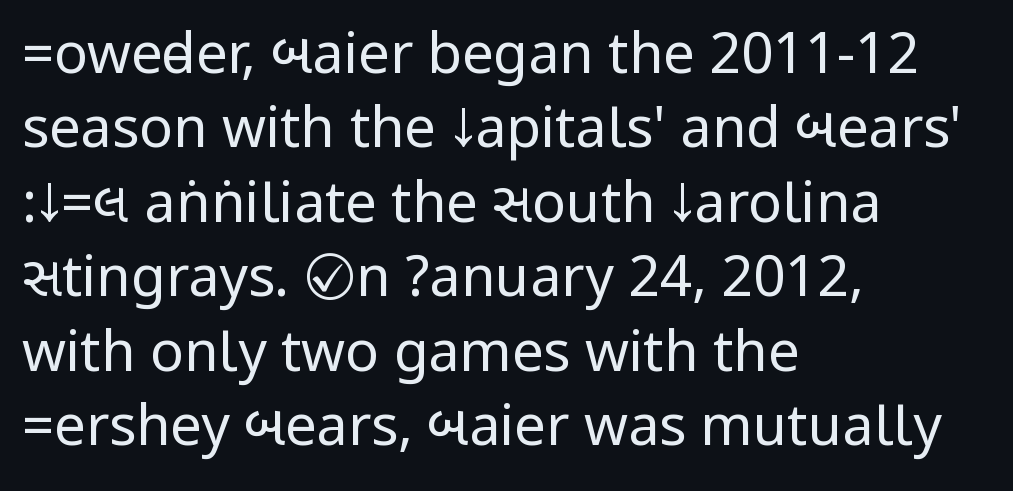
Q: Is the text bold? A: No.
Q: Is the text italic (slanted)? A: No, it is upright.
Q: Is the typeface a serif or a sans-serif typeface? A: Sans-serif.
Q: Is the text underlined? A: No.
Q: How is the paragraph aligned? A: Left-aligned.
Q: Is the spacing between letters normal or unusually wide? A: Normal.
Q: Is the spacing between lines tight, normal or loose? A: Normal.
Q: Width (condensed, normal, or wide)? A: Condensed.
Q: Stroke contrast? A: Low.
